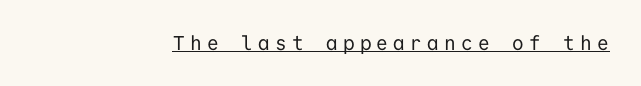
The image shows 20 px text type, upright; set unusually wide letter spacing (+0.27 em), underlined.
